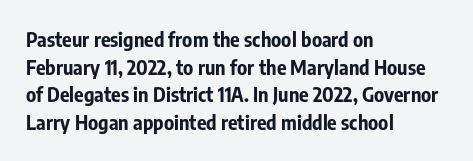
{"italic": "no", "bold": "yes", "underline": "no", "align": "left", "line_spacing": "normal", "line_spacing_ratio": 1.38, "letter_spacing": "normal", "letter_spacing_em": 0.0, "glyph_px": 20}
